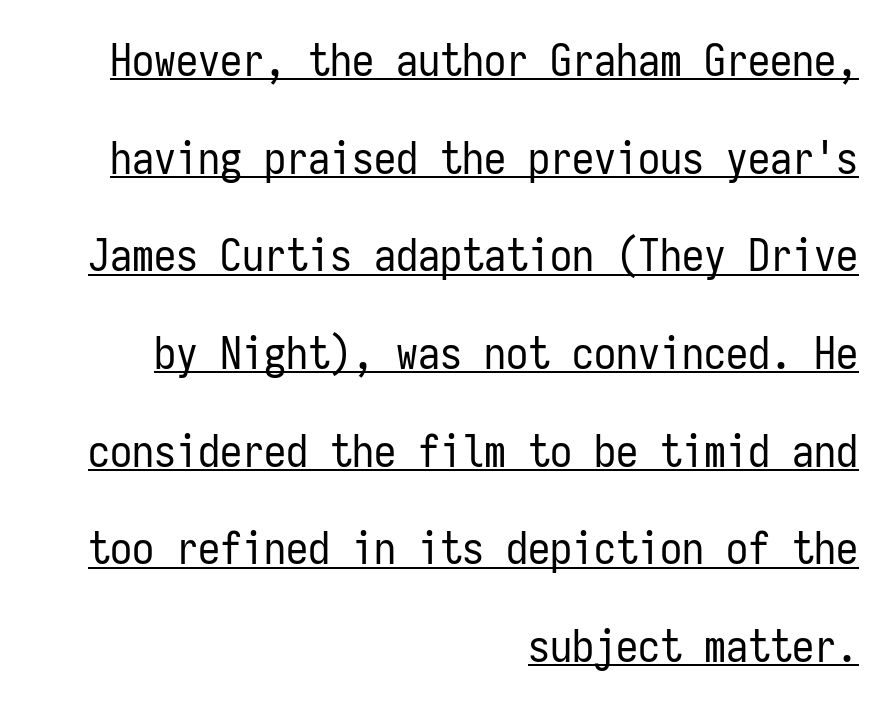
Q: Is the text bold? A: No.
Q: Is the text italic (slanted)? A: No, it is upright.
Q: Is the typeface a serif or a sans-serif typeface? A: Sans-serif.
Q: Is the text underlined? A: Yes.
Q: How is the paragraph aligned? A: Right-aligned.
Q: Is the spacing between letters normal or unusually wide? A: Normal.
Q: Is the spacing between lines tight, normal or loose? A: Loose.
Q: Width (condensed, normal, or wide)? A: Condensed.
Q: Stroke contrast? A: Low.
Q: x-height? A: Medium.
Q: Monospaced? A: Yes.
